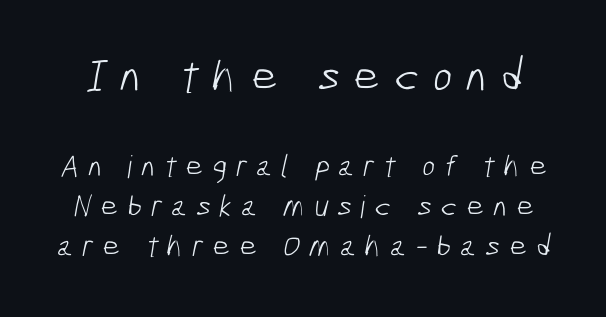
The image shows 47 px light, condensed sans-serif type; set normal line spacing (1.29x), unusually wide letter spacing (+0.28 em), not underlined; the first (top) block is 1.52x larger; low stroke contrast and a medium x-height.
